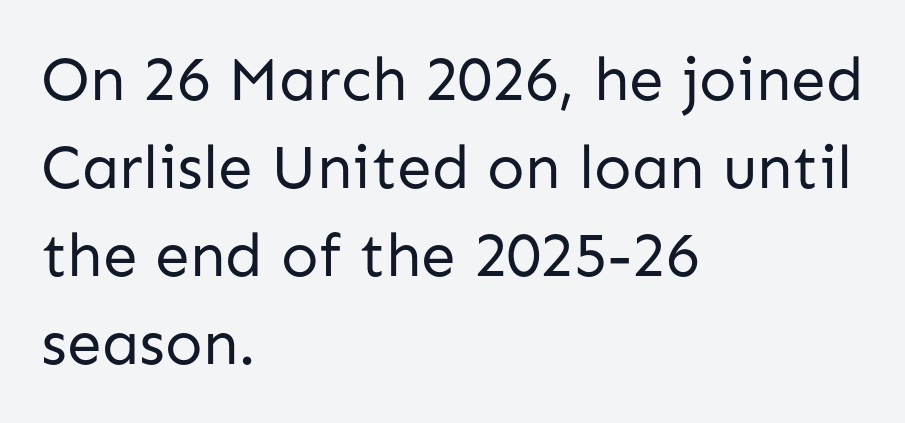
{"serif": "no", "italic": "no", "bold": "no", "weight": "regular", "width": "normal", "stroke_contrast": "low", "x_height": "medium", "monospaced": "no", "underline": "no", "align": "left", "line_spacing": "normal", "line_spacing_ratio": 1.42, "letter_spacing": "normal", "letter_spacing_em": 0.0, "glyph_px": 62}
